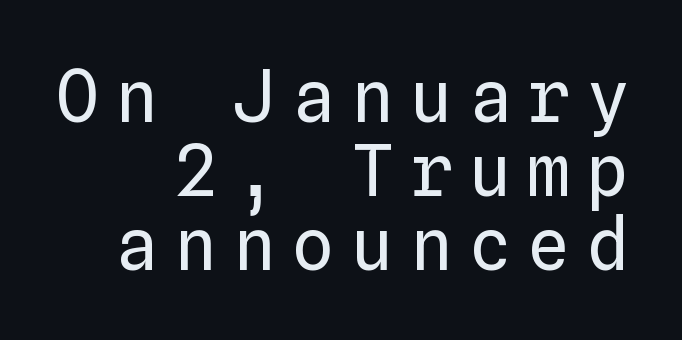
Q: Is the text bold? A: No.
Q: Is the text italic (slanted)? A: No, it is upright.
Q: Is the text underlined? A: No.
Q: How is the paragraph aligned? A: Right-aligned.
Q: Is the spacing between letters normal or unusually wide? A: Unusually wide.
Q: Is the spacing between lines tight, normal or loose? A: Tight.
Q: Width (condensed, normal, or wide)? A: Normal.
Q: Stroke contrast? A: Low.
Q: x-height? A: Medium.
Q: Monospaced? A: Yes.
